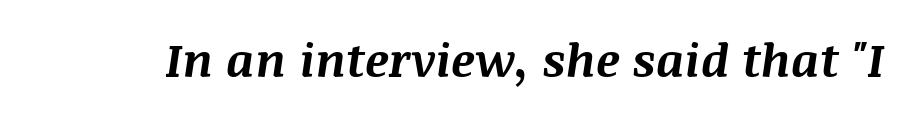
I'd describe the lettering as bold — thick and assertive. Varying glyph widths throughout — classic text-font behaviour. The passage shown has conventional tracking throughout. No word sits above an underline. The passage shown leans; its letterforms are oblique.
